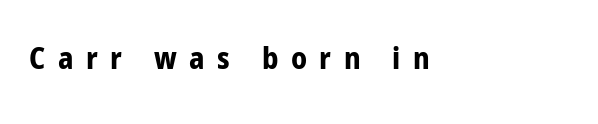
{"serif": "no", "italic": "no", "bold": "yes", "weight": "bold", "width": "condensed", "stroke_contrast": "low", "x_height": "medium", "monospaced": "no", "underline": "no", "align": "left", "letter_spacing": "wide", "letter_spacing_em": 0.42, "glyph_px": 30}
